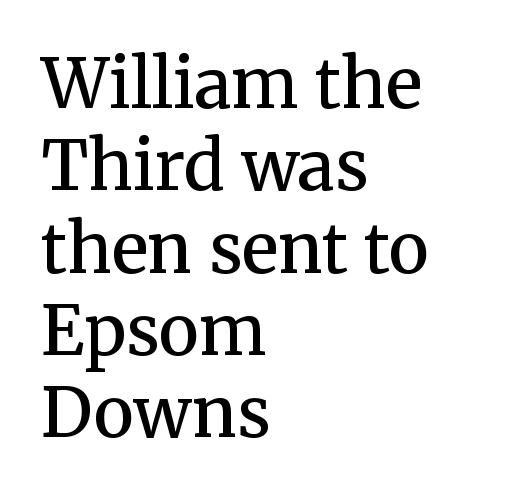
{"serif": "yes", "italic": "no", "bold": "semi", "weight": "semibold", "width": "normal", "stroke_contrast": "medium", "x_height": "medium", "monospaced": "no", "underline": "no", "align": "left", "line_spacing_ratio": 1.21, "letter_spacing": "normal", "letter_spacing_em": 0.0, "glyph_px": 68}
